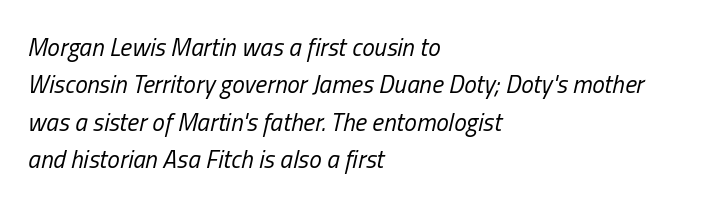
{"italic": "yes", "lean": "right", "slant_degrees": 13, "bold": "no", "underline": "no", "align": "left", "line_spacing": "normal", "line_spacing_ratio": 1.5, "letter_spacing": "normal", "letter_spacing_em": 0.0, "glyph_px": 25}
